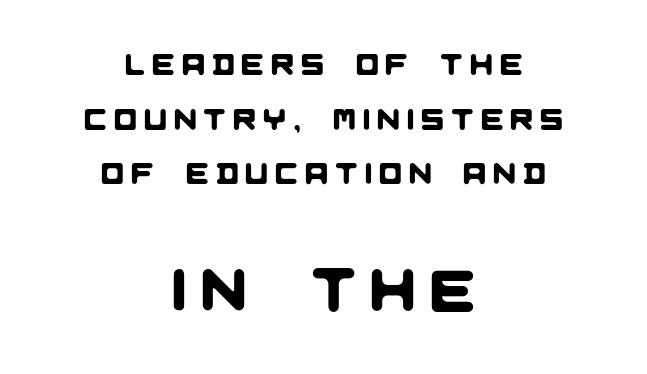
Has an underline been added? It has not. The second block has been scaled up relative to the first. Observe the absence of serifs on each vertical stroke in this sample. One-word summary of the alignment: center. Note the varied advance widths — an 'i' is clearly narrower than an 'm'. The horizontal fit of the characters is loose and conspicuously gappy.
